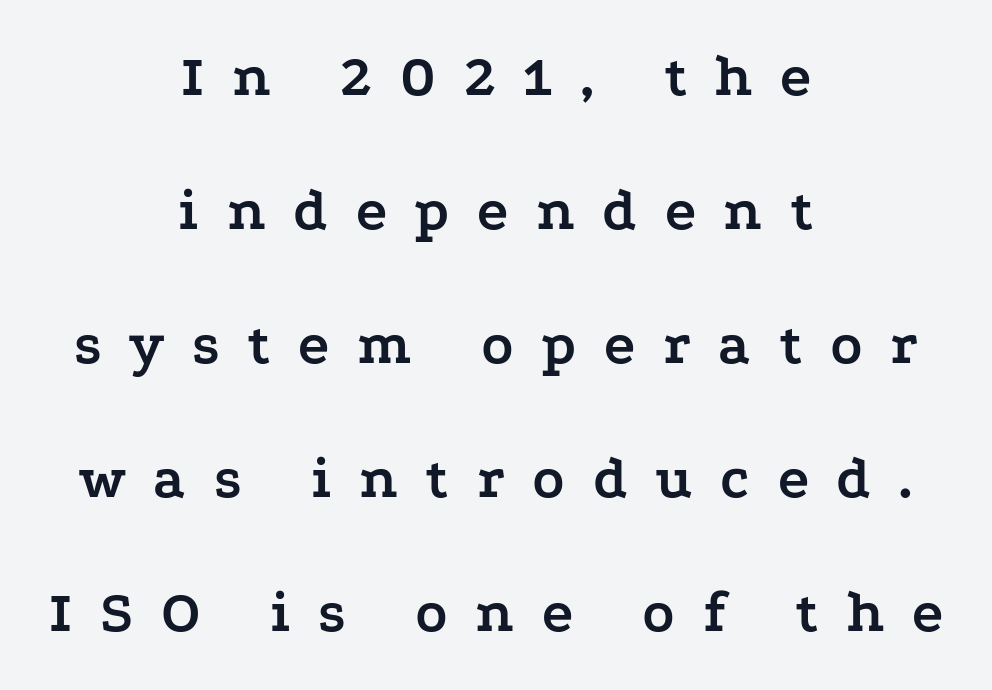
Q: Is the text bold? A: Yes.
Q: Is the text italic (slanted)? A: No, it is upright.
Q: Is the typeface a serif or a sans-serif typeface? A: Serif.
Q: Is the text underlined? A: No.
Q: How is the paragraph aligned? A: Centered.
Q: Is the spacing between letters normal or unusually wide? A: Unusually wide.
Q: Is the spacing between lines tight, normal or loose? A: Loose.
Q: Width (condensed, normal, or wide)? A: Wide.
Q: Stroke contrast? A: Low.
Q: x-height? A: Medium.
Q: Monospaced? A: No.
